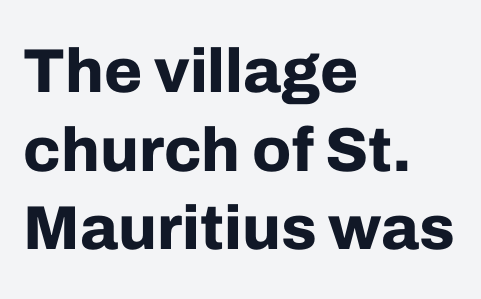
Q: Is the text bold? A: Yes.
Q: Is the text italic (slanted)? A: No, it is upright.
Q: Is the typeface a serif or a sans-serif typeface? A: Sans-serif.
Q: Is the text underlined? A: No.
Q: How is the paragraph aligned? A: Left-aligned.
Q: Is the spacing between letters normal or unusually wide? A: Normal.
Q: Is the spacing between lines tight, normal or loose? A: Normal.
Q: Width (condensed, normal, or wide)? A: Normal.
Q: Stroke contrast? A: Low.
Q: x-height? A: Medium.
Q: Monospaced? A: No.
